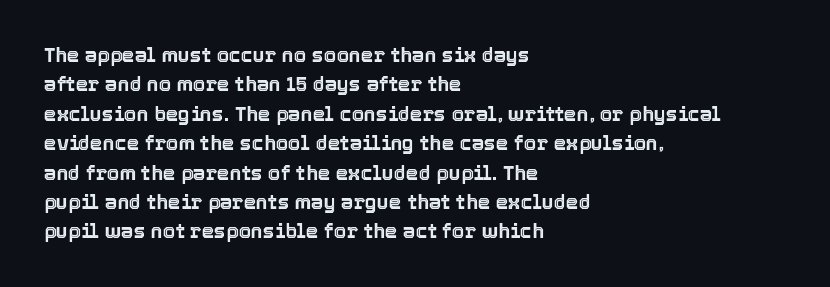
{"italic": "no", "underline": "no", "align": "left", "line_spacing": "normal", "line_spacing_ratio": 1.47, "letter_spacing": "normal", "letter_spacing_em": 0.0, "glyph_px": 20}
